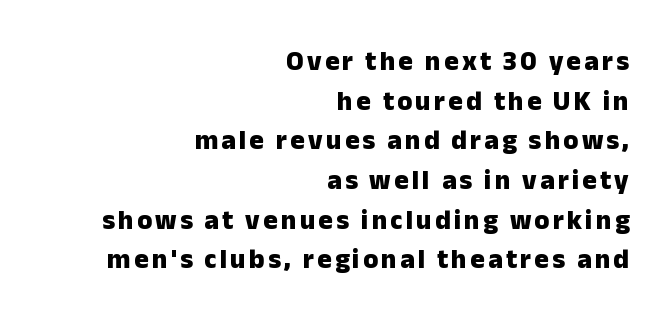
{"italic": "no", "bold": "yes", "underline": "no", "align": "right", "line_spacing": "normal", "line_spacing_ratio": 1.47, "glyph_px": 27}
